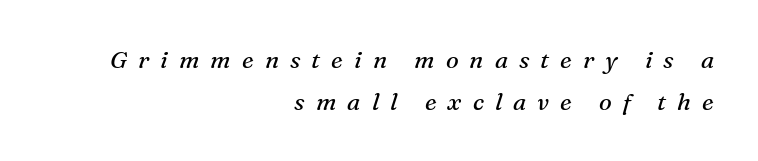
Style check: oblique. The passage shown is not underscored anywhere. These glyphs show unthickened strokes, regular width or finer. Right-aligned paragraph, ragged on the left.
